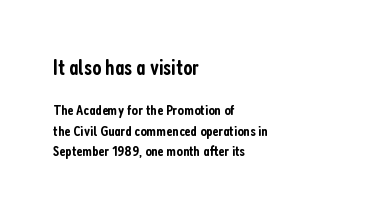
The image shows 22 px text type, upright; set left-aligned, normal line spacing (1.35x), normal letter spacing, not underlined; the first (top) block is 1.47x larger.
